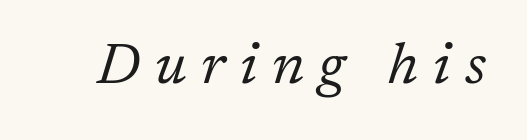
The image shows 57 px regular-weight serif type, italic (leaning right); set unusually wide letter spacing (+0.26 em), not underlined; low stroke contrast and a medium x-height.
